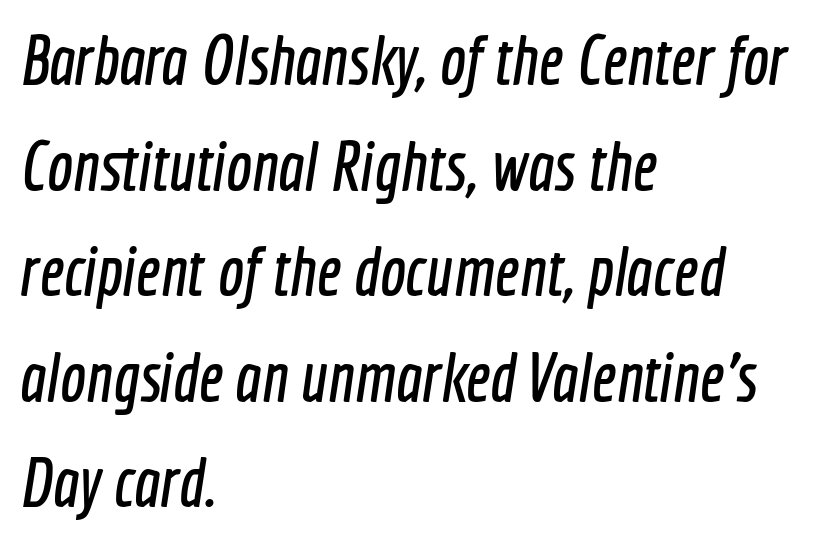
The image shows 69 px condensed sans-serif type; set left-aligned, normal line spacing (1.53x), normal letter spacing, not underlined; a medium x-height.
